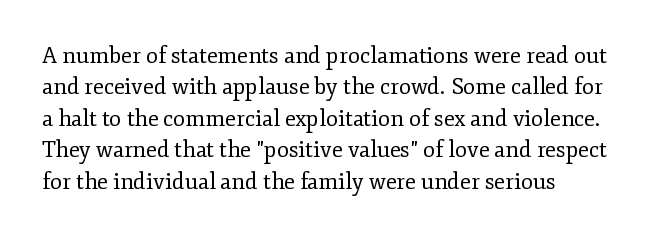
The line-height multiplier appears to be the usual default. The ragged edge is on the right, which tells us the setting is flush left. A typesetter would mark this as roman, not italic. This sample uses plain, unmodified letter spacing. No letter is thick-stroked: the sample isn't bold.
